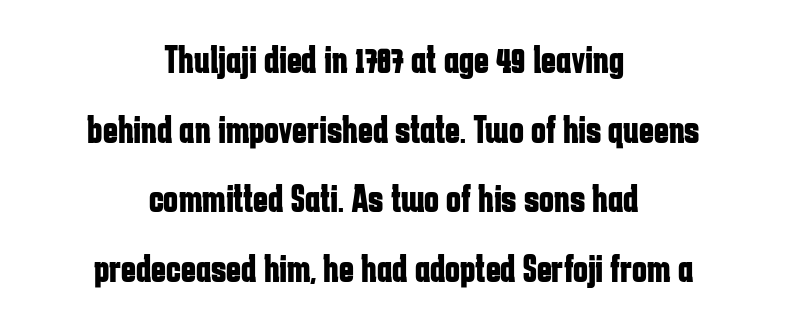
Each letter's strokes conclude bluntly, with no projecting serifs. Honestly, there is no underline to notice here at all. In CSS terms this would be text-align: center. Is this a fixed-width face? No — the glyphs have proportional, varying widths.
